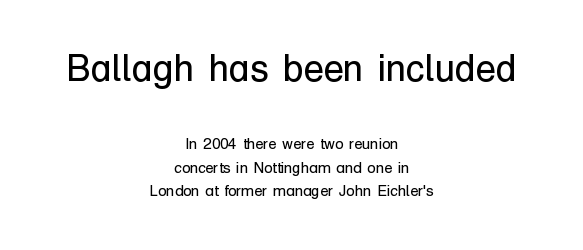
{"serif": "no", "italic": "no", "bold": "no", "weight": "regular", "width": "normal", "stroke_contrast": "low", "x_height": "medium", "monospaced": "no", "underline": "no", "align": "center", "line_spacing": "normal", "line_spacing_ratio": 1.56, "letter_spacing": "normal", "letter_spacing_em": 0.0, "larger_block": "first", "size_ratio": 2.47, "glyph_px": 37}
